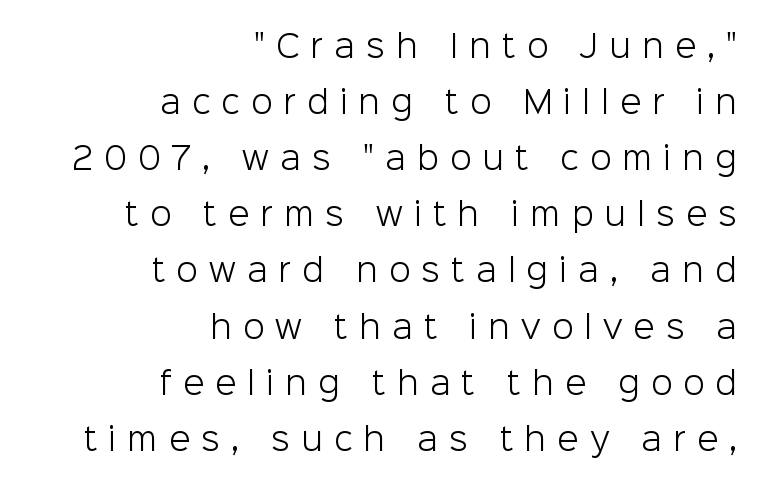
{"serif": "no", "italic": "no", "bold": "no", "weight": "light", "width": "normal", "stroke_contrast": "low", "x_height": "medium", "monospaced": "no", "underline": "no", "align": "right", "line_spacing_ratio": 1.81, "letter_spacing": "wide", "letter_spacing_em": 0.36, "glyph_px": 31}
